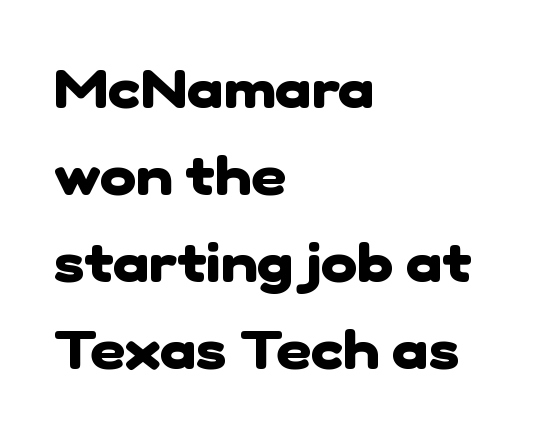
Q: Is the text bold? A: Yes.
Q: Is the typeface a serif or a sans-serif typeface? A: Sans-serif.
Q: Is the text underlined? A: No.
Q: How is the paragraph aligned? A: Left-aligned.
Q: Is the spacing between letters normal or unusually wide? A: Normal.
Q: Is the spacing between lines tight, normal or loose? A: Normal.
Q: Width (condensed, normal, or wide)? A: Normal.
Q: Stroke contrast? A: Low.
Q: x-height? A: Medium.
Q: Monospaced? A: No.
